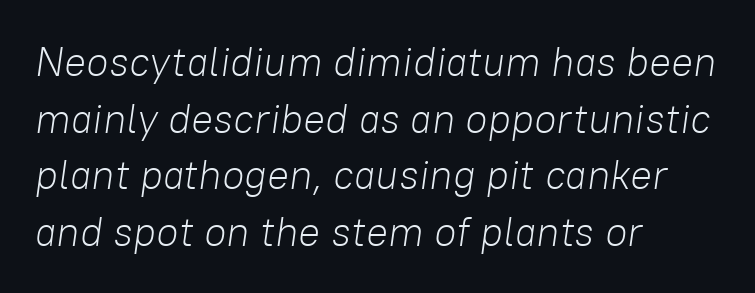
The image shows 41 px light type, italic (leaning right); set left-aligned, normal line spacing (1.38x), normal letter spacing, not underlined; low stroke contrast and a medium x-height.
